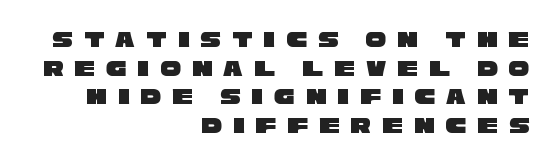
{"underline": "no", "align": "right", "line_spacing_ratio": 1.24, "letter_spacing": "wide", "letter_spacing_em": 0.48, "glyph_px": 23}
